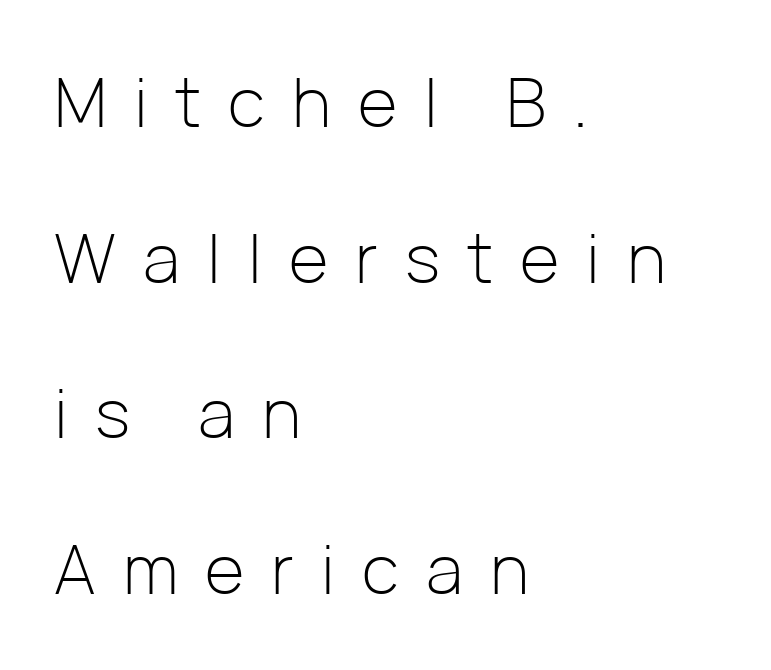
The image shows 68 px light sans-serif type, upright; set left-aligned, loose line spacing (2.29x), unusually wide letter spacing (+0.4 em), not underlined; low stroke contrast and a medium x-height.
